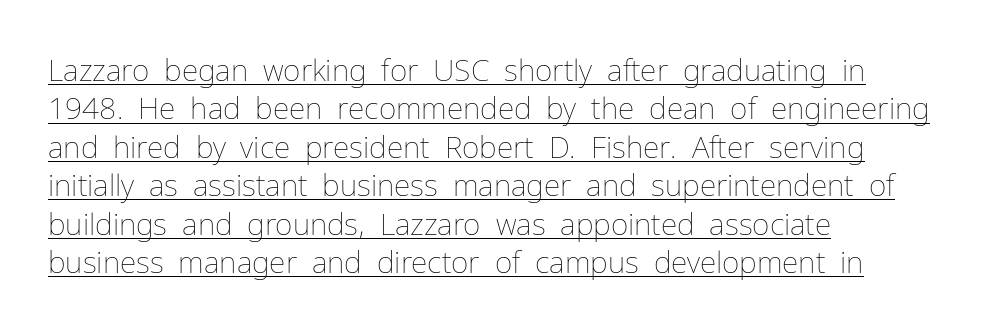
Quick note: underline on. The passage shown is typed in a proportional face where columns would drift. Successive baselines arrive at the customary interval. These lines are set flush left with a ragged right edge.
